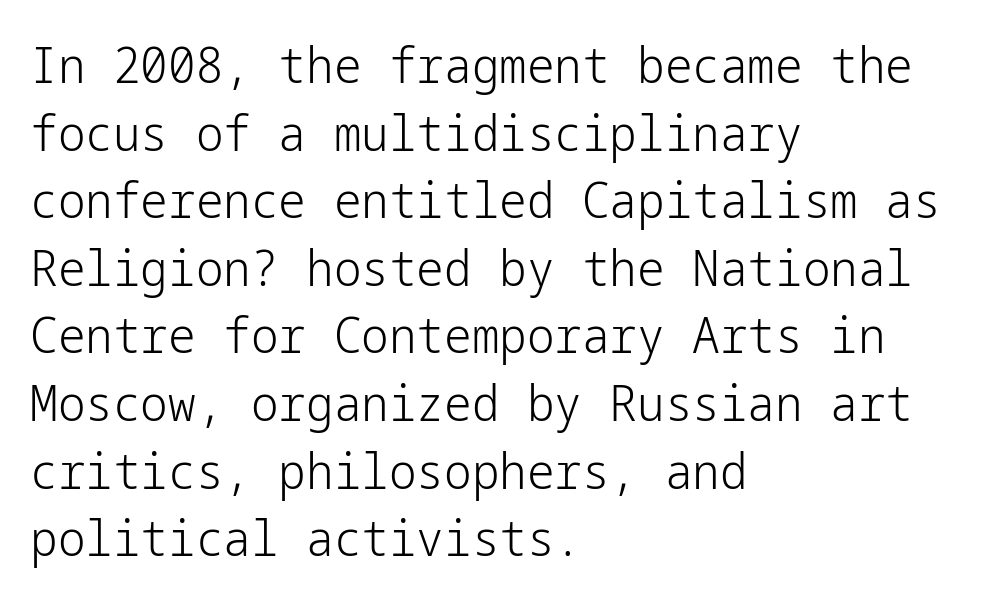
The image shows 49 px light sans-serif type, upright; set left-aligned, normal line spacing (1.38x), normal letter spacing, not underlined; low stroke contrast and a medium x-height.
